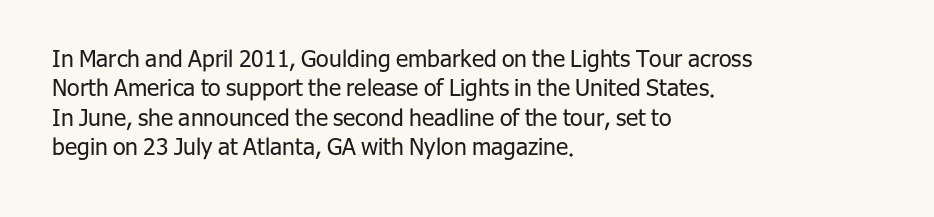
The image shows 23 px text type, upright; set left-aligned, normal line spacing (1.28x), normal letter spacing, not underlined.
